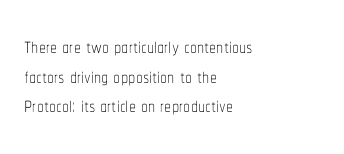
Line beginnings align vertically; line endings do not. Rows of type sit shoulder to shoulder in the vertical direction. Spacing between characters is what you'd get straight out of the box. Is this a fixed-width face? No — the glyphs have proportional, varying widths. Lines of text with bare space underneath. These lines were composed using upright roman letters.
